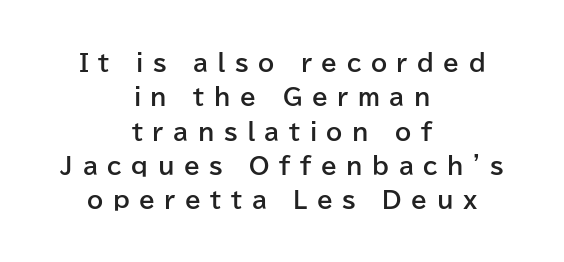
The image shows 23 px bold type, upright; set centered, normal line spacing (1.49x), unusually wide letter spacing (+0.41 em), not underlined.
